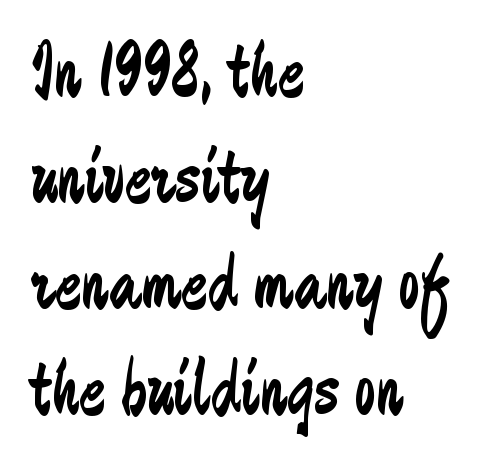
Q: Is the text bold? A: No.
Q: Is the text italic (slanted)? A: Yes.
Q: Is the typeface a serif or a sans-serif typeface? A: Sans-serif.
Q: Is the text underlined? A: No.
Q: How is the paragraph aligned? A: Left-aligned.
Q: Is the spacing between letters normal or unusually wide? A: Normal.
Q: Is the spacing between lines tight, normal or loose? A: Normal.
Q: Width (condensed, normal, or wide)? A: Condensed.
Q: Stroke contrast? A: Low.
Q: x-height? A: Medium.
Q: Monospaced? A: No.
